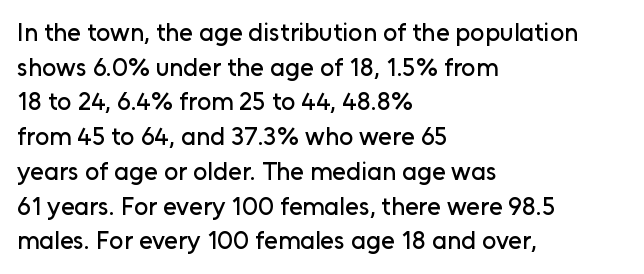
Q: Is the text italic (slanted)? A: No, it is upright.
Q: Is the text underlined? A: No.
Q: How is the paragraph aligned? A: Left-aligned.
Q: Is the spacing between letters normal or unusually wide? A: Normal.
Q: Is the spacing between lines tight, normal or loose? A: Normal.
